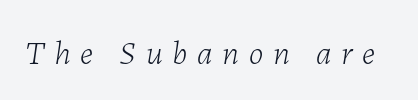
Q: Is the text bold? A: No.
Q: Is the text italic (slanted)? A: Yes, it leans right by about 7 degrees.
Q: Is the text underlined? A: No.
Q: Is the spacing between letters normal or unusually wide? A: Unusually wide.
Q: Width (condensed, normal, or wide)? A: Normal.
Q: Stroke contrast? A: Low.
Q: x-height? A: Medium.
Q: Monospaced? A: No.
